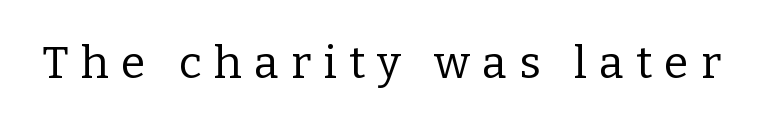
This is serif lettering, the kind often seen in printed books. Only glyphs here, with clear space below each row. Words appear elongated and porous because spacing is wide. Upright lettering throughout. Spacing verdict: proportional, widths tailored to each character.
